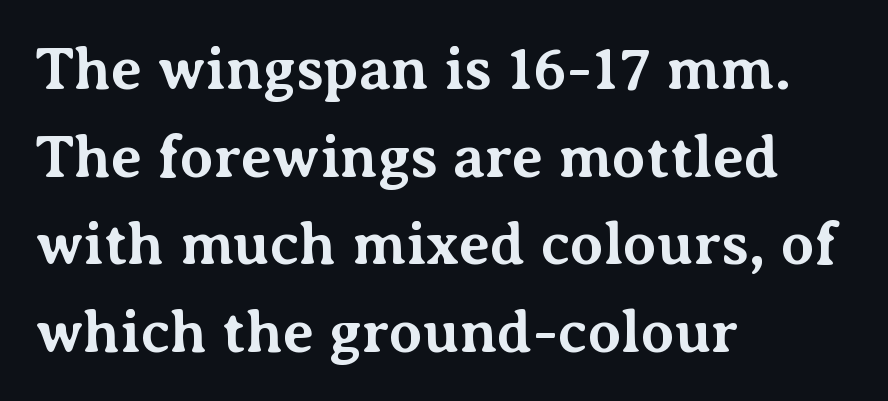
Lines of text with bare space underneath. Chunky letters — that's bold for sure. Leading: standard. Posture: vertical.
